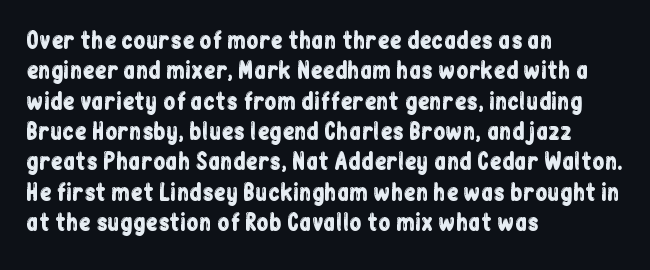
The image shows 22 px text type, upright; set left-aligned, normal line spacing (1.38x), normal letter spacing, not underlined.
